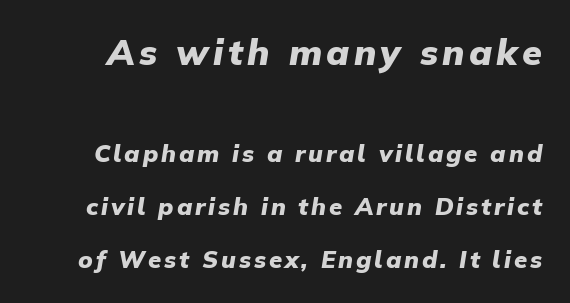
Q: Is the text bold? A: Yes.
Q: Is the text italic (slanted)? A: Yes, it leans right by about 9 degrees.
Q: Is the text underlined? A: No.
Q: Is the spacing between lines tight, normal or loose? A: Loose.
Q: Which block of text is set in a larger size, the first (top) or the second (bottom)? A: The first (top) one.
Q: Width (condensed, normal, or wide)? A: Normal.
Q: Stroke contrast? A: Low.
Q: x-height? A: Medium.
Q: Monospaced? A: No.
